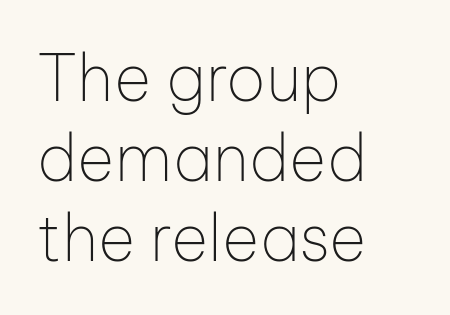
Students, note that the glyphs here touch the page at normal intervals. Counters stay open thanks to moderate or lighter strokes. Interline gaps are of average width in this sample. Grotesque or geometric, the face here clearly has no serifs. All the whitespace from short lines collects on the right.
